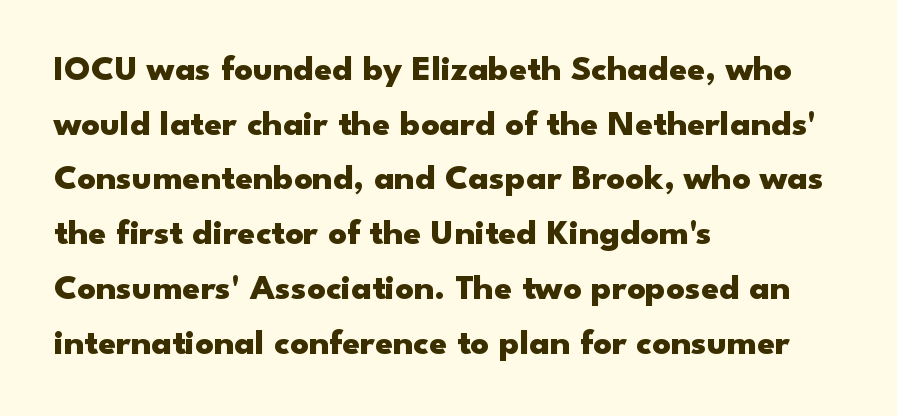
Q: Is the text bold? A: Yes.
Q: Is the text italic (slanted)? A: No, it is upright.
Q: Is the typeface a serif or a sans-serif typeface? A: Sans-serif.
Q: Is the text underlined? A: No.
Q: How is the paragraph aligned? A: Left-aligned.
Q: Is the spacing between letters normal or unusually wide? A: Normal.
Q: Is the spacing between lines tight, normal or loose? A: Normal.
Q: Width (condensed, normal, or wide)? A: Wide.
Q: Stroke contrast? A: Low.
Q: x-height? A: Small.
Q: Monospaced? A: No.
